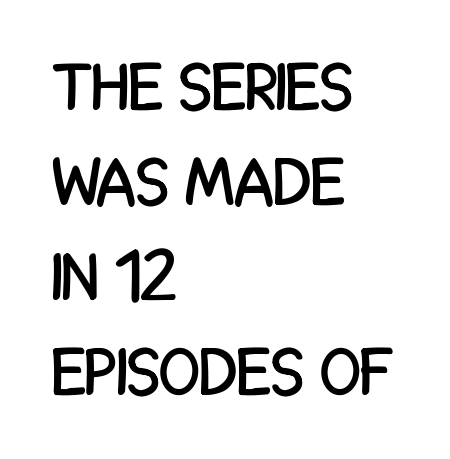
The image shows 67 px condensed sans-serif type, upright; set left-aligned, normal line spacing (1.42x), normal letter spacing, not underlined; low stroke contrast and a large x-height.
